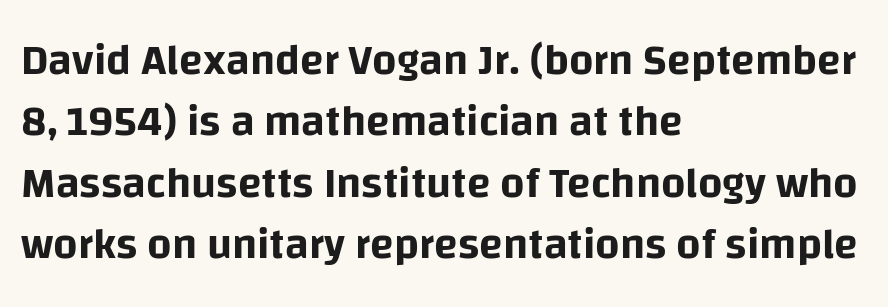
Q: Is the text italic (slanted)? A: No, it is upright.
Q: Is the typeface a serif or a sans-serif typeface? A: Sans-serif.
Q: Is the text underlined? A: No.
Q: How is the paragraph aligned? A: Left-aligned.
Q: Is the spacing between letters normal or unusually wide? A: Normal.
Q: Is the spacing between lines tight, normal or loose? A: Normal.
Q: Width (condensed, normal, or wide)? A: Normal.
Q: Stroke contrast? A: Low.
Q: x-height? A: Large.
Q: Monospaced? A: No.
